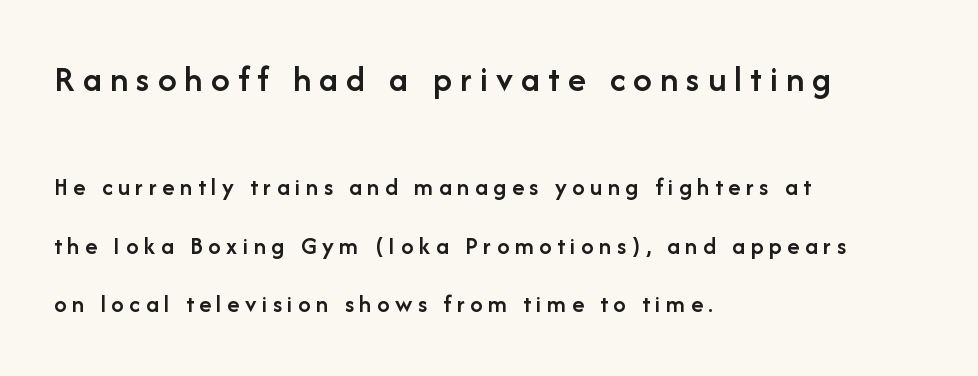
{"serif": "no", "italic": "no", "bold": "semi", "weight": "semibold", "width": "normal", "stroke_contrast": "low", "x_height": "medium", "monospaced": "no", "underline": "no", "align": "left", "line_spacing": "loose", "line_spacing_ratio": 2.34, "letter_spacing": "wide", "letter_spacing_em": 0.22, "larger_block": "first", "size_ratio": 1.48, "glyph_px": 37}
